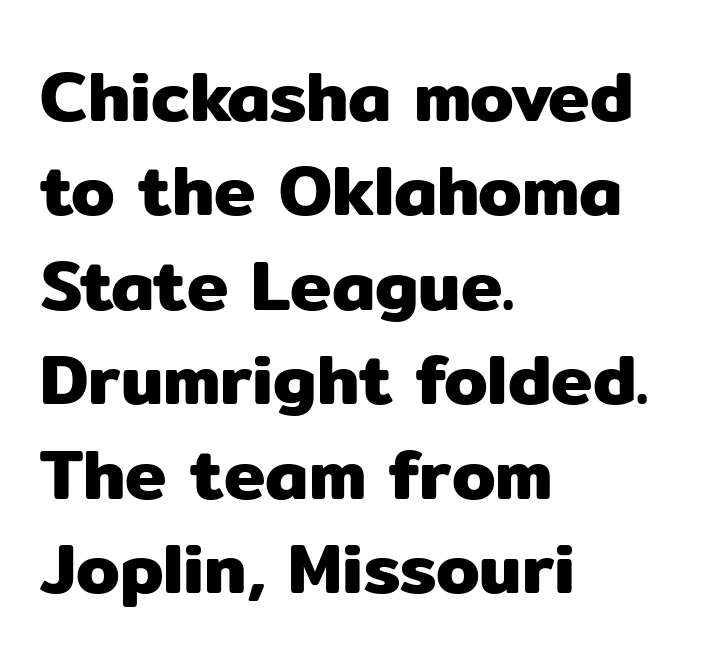
Reading down the block, your eye returns to a fixed left position each line. The rendering uses natural spacing where letterforms have individual widths. These lines sit exactly where default settings would place them. How are the letters spaced? Ordinarily, with no added tracking.
